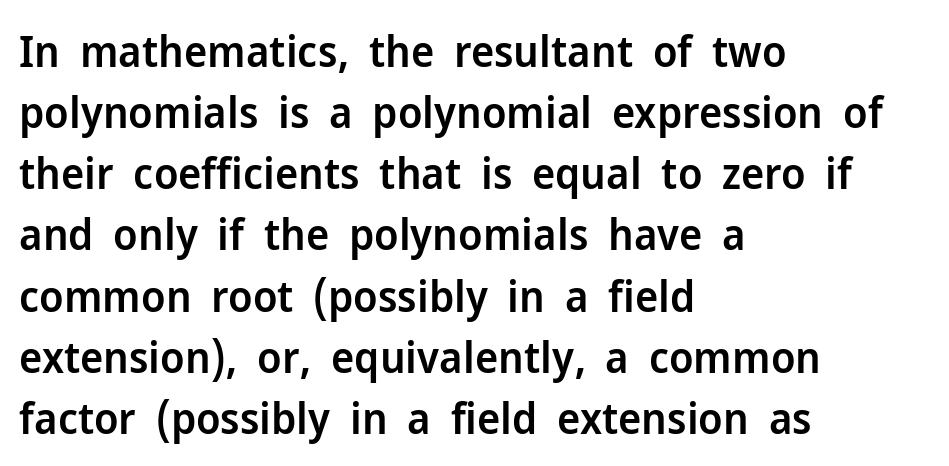
The image shows 44 px semibold sans-serif type, upright; set left-aligned, normal line spacing (1.39x), normal letter spacing, not underlined; low stroke contrast and a medium x-height.
